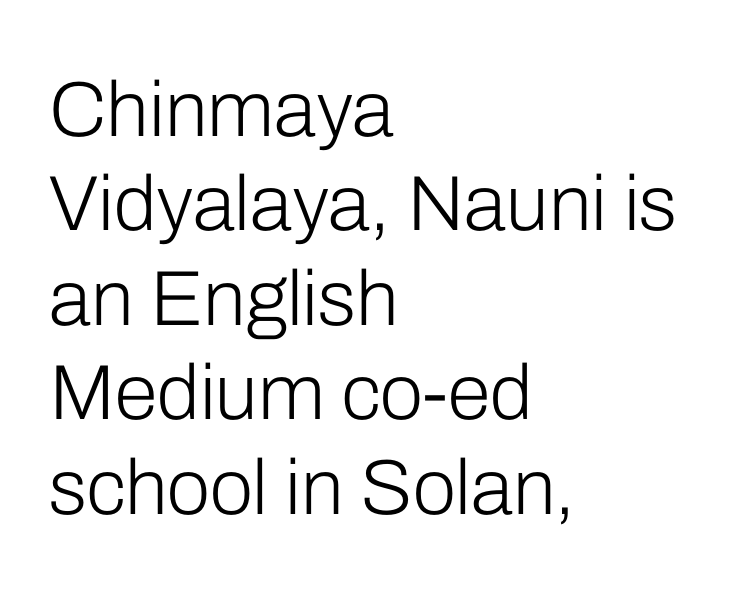
Q: Is the text bold? A: No.
Q: Is the text italic (slanted)? A: No, it is upright.
Q: Is the typeface a serif or a sans-serif typeface? A: Sans-serif.
Q: Is the text underlined? A: No.
Q: How is the paragraph aligned? A: Left-aligned.
Q: Is the spacing between letters normal or unusually wide? A: Normal.
Q: Width (condensed, normal, or wide)? A: Normal.
Q: Stroke contrast? A: Low.
Q: x-height? A: Medium.
Q: Monospaced? A: No.
